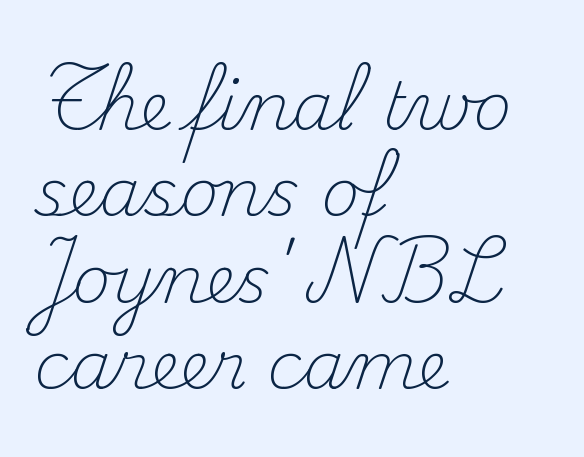
The image shows 66 px light serif type; set left-aligned, normal line spacing (1.31x), normal letter spacing, not underlined; medium stroke contrast and a small x-height.
